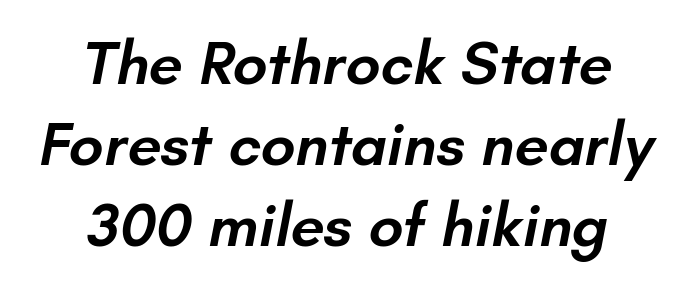
{"serif": "no", "bold": "semi", "weight": "semibold", "width": "normal", "stroke_contrast": "low", "x_height": "small", "monospaced": "no", "underline": "no", "line_spacing": "normal", "line_spacing_ratio": 1.33, "letter_spacing": "normal", "letter_spacing_em": 0.0, "glyph_px": 61}
